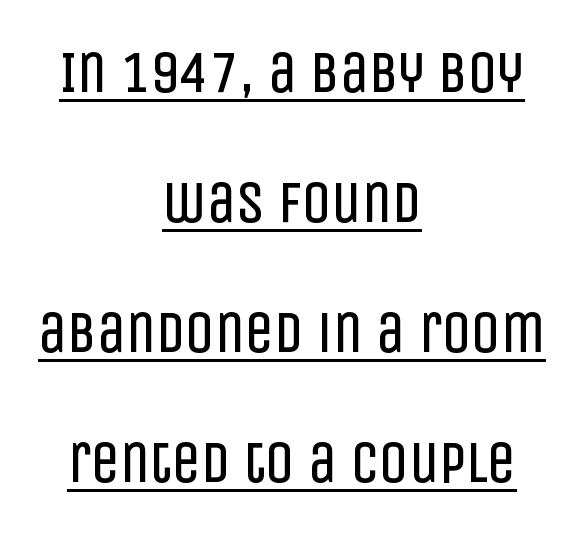
The rendering uses natural spacing where letterforms have individual widths. Words appear dense and cohesive because spacing is normal. Compared with typical paragraphs, the rows here are farther apart. Compared with a typical body face, this is equally light or lighter still. The letters stand straight up with perfectly vertical stems.
